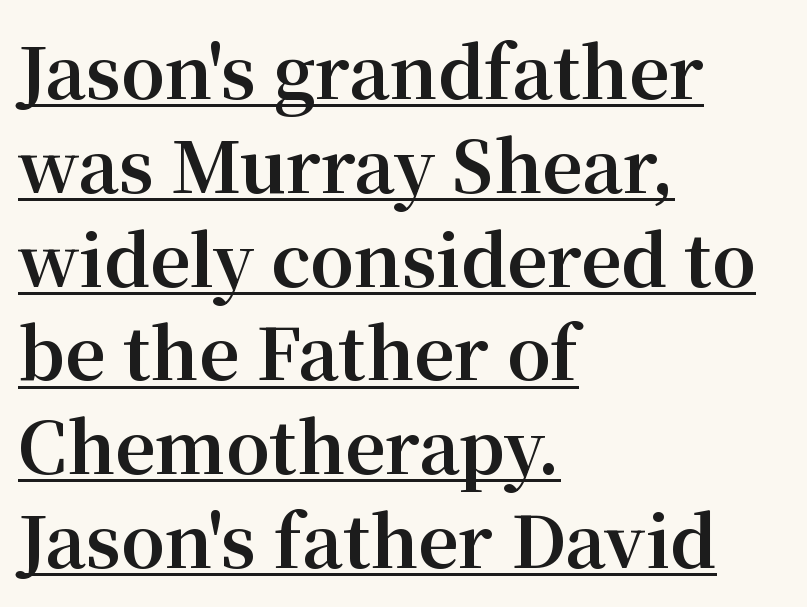
{"serif": "yes", "italic": "no", "bold": "yes", "weight": "bold", "width": "normal", "stroke_contrast": "medium", "x_height": "medium", "monospaced": "no", "underline": "yes", "align": "left", "line_spacing": "normal", "line_spacing_ratio": 1.34, "letter_spacing": "normal", "letter_spacing_em": 0.0, "glyph_px": 70}
